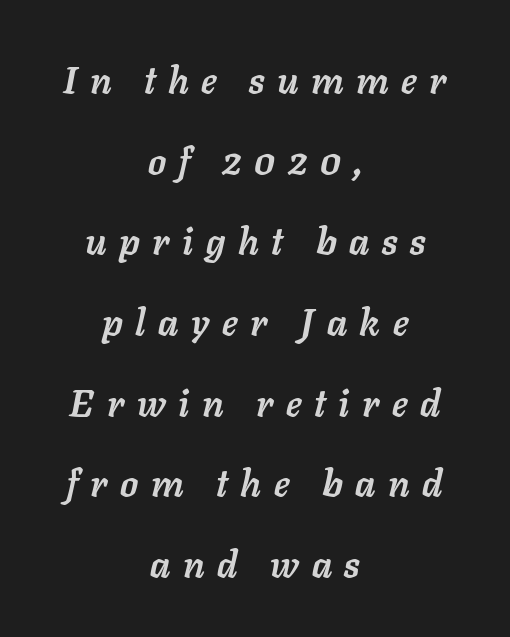
Q: Is the text bold? A: Yes.
Q: Is the text italic (slanted)? A: Yes, it leans right by about 11 degrees.
Q: Is the text underlined? A: No.
Q: How is the paragraph aligned? A: Centered.
Q: Is the spacing between letters normal or unusually wide? A: Unusually wide.
Q: Is the spacing between lines tight, normal or loose? A: Loose.
Q: Width (condensed, normal, or wide)? A: Normal.
Q: Stroke contrast? A: Low.
Q: x-height? A: Medium.
Q: Monospaced? A: No.
